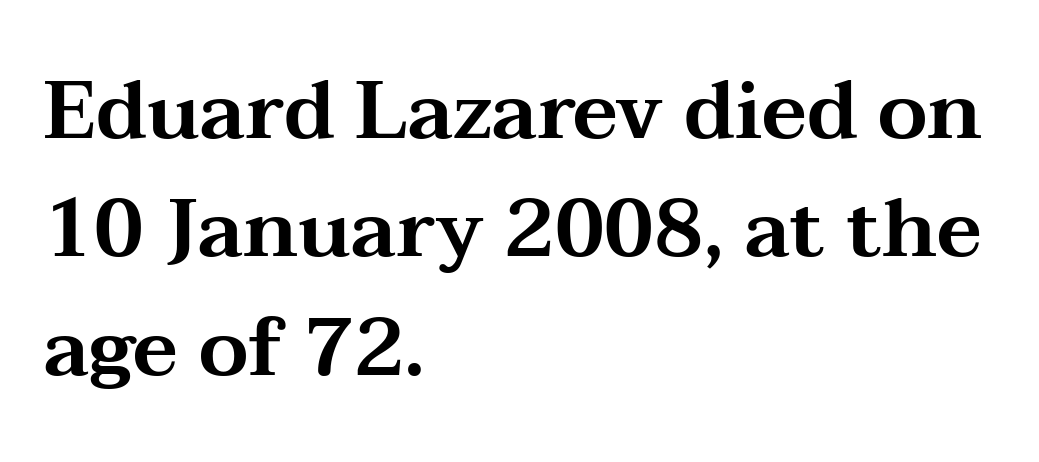
{"serif": "yes", "italic": "no", "width": "wide", "stroke_contrast": "medium", "x_height": "medium", "monospaced": "no", "underline": "no", "align": "left", "line_spacing": "normal", "line_spacing_ratio": 1.48, "letter_spacing": "normal", "letter_spacing_em": 0.0, "glyph_px": 80}
